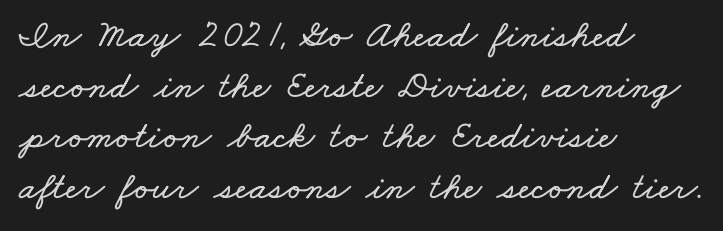
Looks like regular typesetting: each glyph gets only the width it needs. Any mark beneath the type? The region is blank. The tracking reads as untouched default to a designer's eye. A normal amount of white space separates one row of letters from the next.
